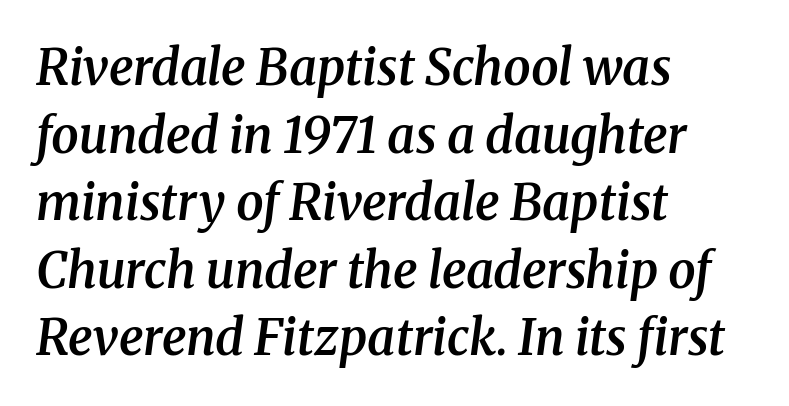
{"serif": "yes", "italic": "yes", "lean": "right", "slant_degrees": 8, "bold": "semi", "weight": "semibold", "width": "normal", "stroke_contrast": "medium", "x_height": "medium", "monospaced": "no", "underline": "no", "align": "left", "line_spacing": "normal", "line_spacing_ratio": 1.38, "letter_spacing": "normal", "letter_spacing_em": 0.0, "glyph_px": 49}
